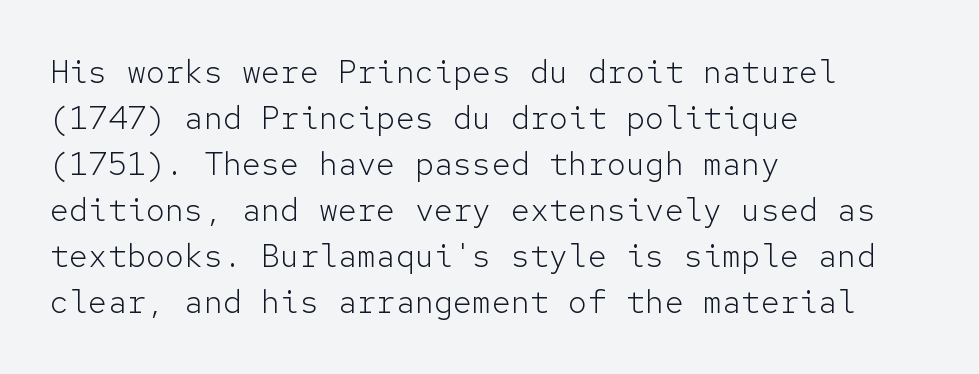
The rendering uses typewriter-style spacing with identical character cells. This is the regular roman posture of the typeface. No extra ink here — the face is not bold. The setting favours the left margin, as ordinary paragraphs usually do. The space between consecutive lines is moderate.
